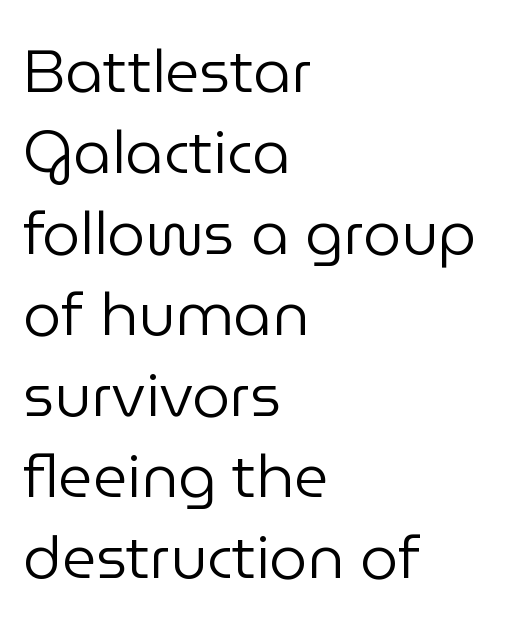
Each letter's strokes conclude bluntly, with no projecting serifs. Think standard paragraph weight, or any step lighter than that. Nobody drew a line under any word here. Standard letterfit; no display-style spreading of the glyphs. The rendering anchors every line to the left-hand side. This sample uses an upright cut, with every glyph sitting square on the baseline.
